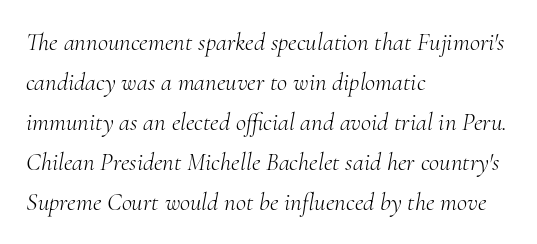
Q: Is the text bold? A: No.
Q: Is the text italic (slanted)? A: Yes, it leans right by about 10 degrees.
Q: Is the text underlined? A: No.
Q: How is the paragraph aligned? A: Left-aligned.
Q: Is the spacing between letters normal or unusually wide? A: Normal.
Q: Is the spacing between lines tight, normal or loose? A: Normal.
